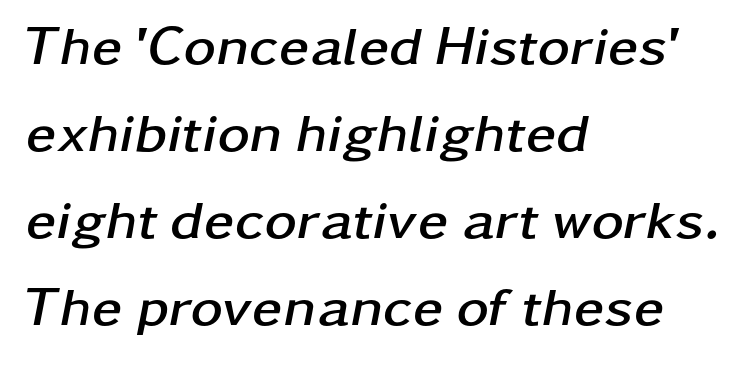
{"italic": "yes", "lean": "right", "slant_degrees": 11, "bold": "yes", "weight": "semibold", "width": "wide", "stroke_contrast": "low", "x_height": "medium", "monospaced": "no", "underline": "no", "align": "left", "line_spacing": "normal", "line_spacing_ratio": 1.58, "letter_spacing": "normal", "letter_spacing_em": 0.0, "glyph_px": 55}
